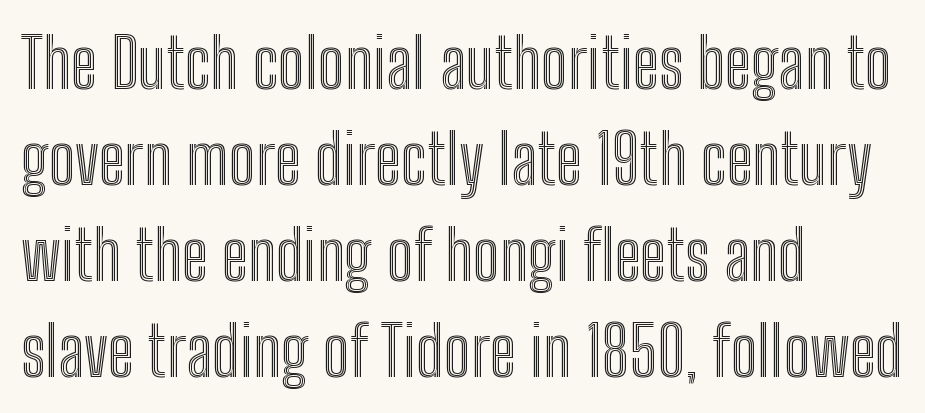
The image shows 69 px condensed type, upright; set left-aligned, normal line spacing (1.39x), normal letter spacing, not underlined; a medium x-height.
